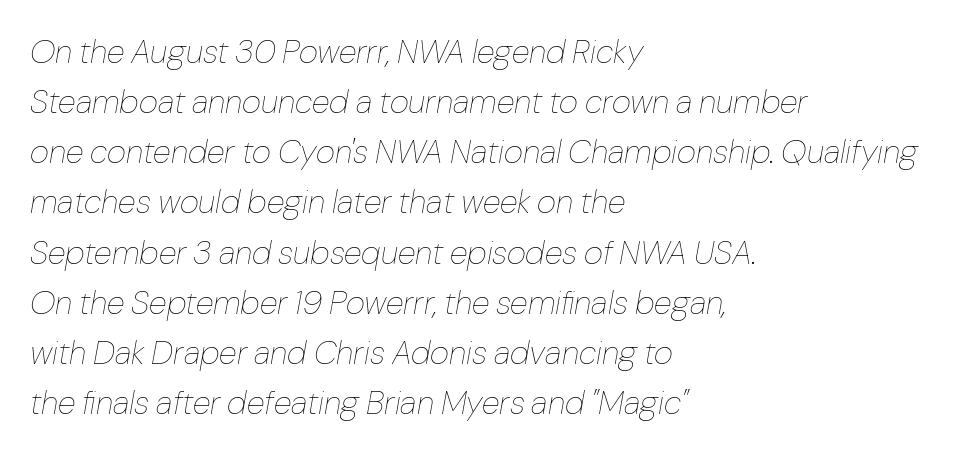
The image shows 33 px thin type, italic (leaning right); set left-aligned, normal line spacing (1.52x), normal letter spacing, not underlined; low stroke contrast and a medium x-height.
